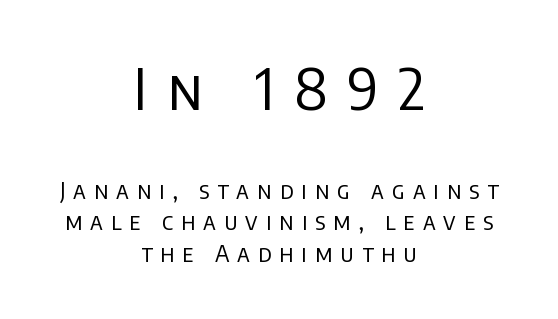
{"serif": "no", "italic": "no", "bold": "no", "weight": "regular", "width": "normal", "stroke_contrast": "low", "x_height": "large", "monospaced": "no", "underline": "no", "align": "center", "line_spacing": "normal", "line_spacing_ratio": 1.37, "letter_spacing": "wide", "letter_spacing_em": 0.35, "larger_block": "first", "size_ratio": 2.48, "glyph_px": 57}
